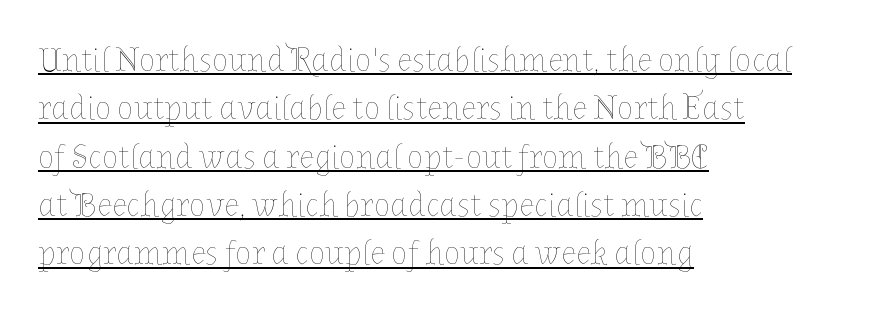
In terms of posture, this sample is upright. This is not heavy type; no bold has been used. Look at the tracking — it's just the regular setting, nothing added. These lines are set flush left with a ragged right edge. The designer left line spacing at the default.
